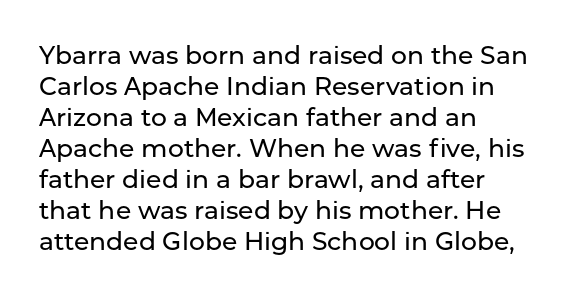
{"italic": "no", "underline": "no", "align": "left", "line_spacing_ratio": 1.24, "letter_spacing": "normal", "letter_spacing_em": 0.0, "glyph_px": 25}
